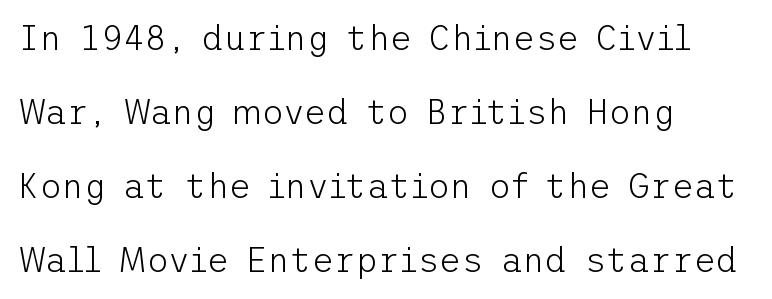
{"serif": "no", "italic": "no", "bold": "no", "weight": "light", "width": "normal", "stroke_contrast": "low", "x_height": "medium", "underline": "no", "align": "left", "line_spacing": "loose", "line_spacing_ratio": 2.18, "letter_spacing": "normal", "letter_spacing_em": 0.0, "glyph_px": 34}
